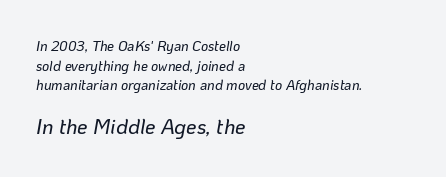
The typography opts for an oblique posture over an upright one. Type size steps up from the first block to the second. Tracking value appears to be zero — textbook default spacing. The designer left line spacing at the default. A clean baseline with only descenders dipping below it.
